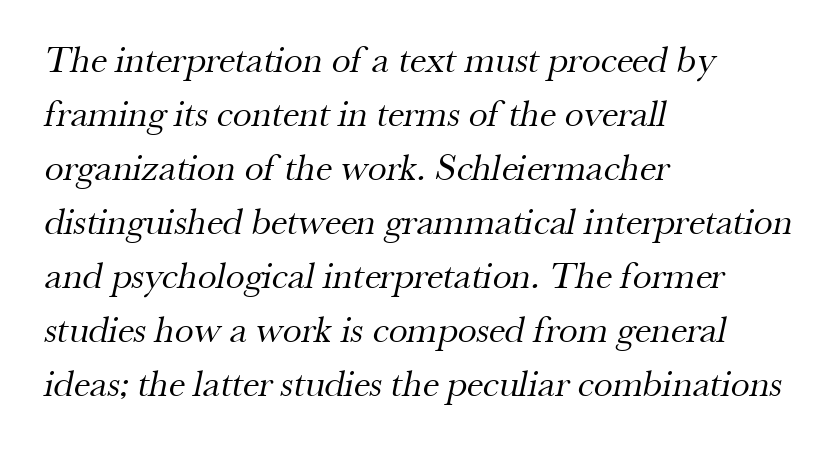
The paragraph has a hard left edge and a soft right edge. The strokes carry an ordinary text weight at most. The letterforms sit shoulder to shoulder at normal distance. The string is rendered with underlining switched off. The designer went with a serif here, giving each stem small feet. Leading: standard.
